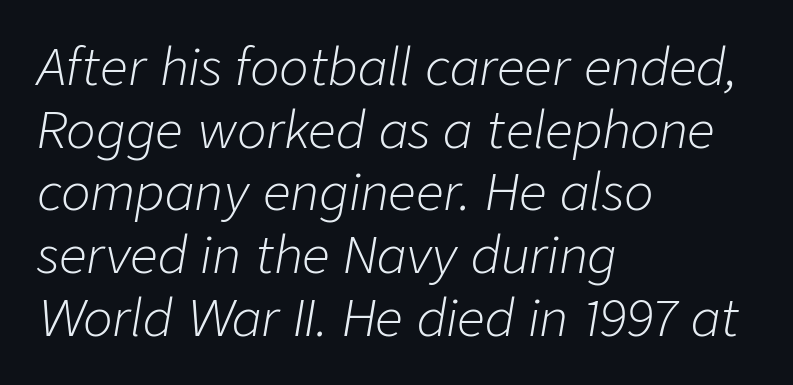
Q: Is the text bold? A: No.
Q: Is the text italic (slanted)? A: Yes, it leans right by about 9 degrees.
Q: Is the text underlined? A: No.
Q: How is the paragraph aligned? A: Left-aligned.
Q: Is the spacing between letters normal or unusually wide? A: Normal.
Q: Is the spacing between lines tight, normal or loose? A: Normal.
Q: Width (condensed, normal, or wide)? A: Normal.
Q: Stroke contrast? A: Low.
Q: x-height? A: Medium.
Q: Monospaced? A: No.
